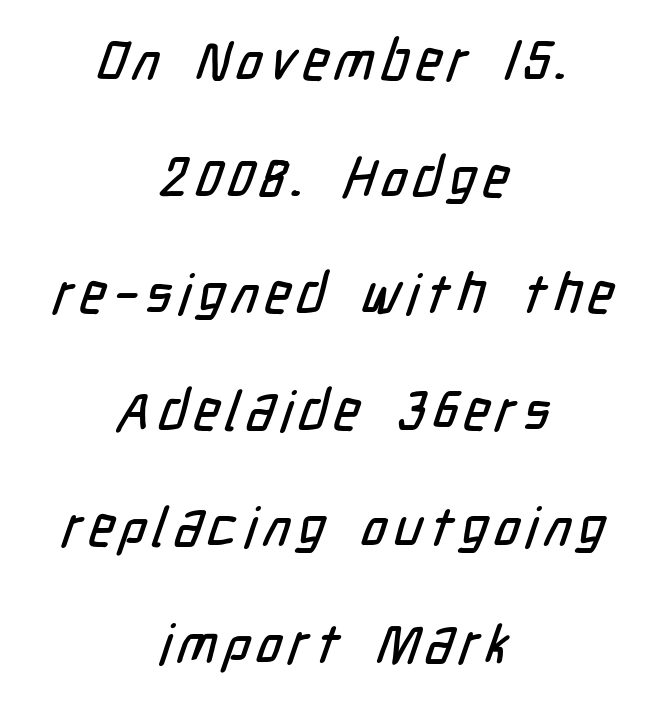
Q: Is the typeface a serif or a sans-serif typeface? A: Sans-serif.
Q: Is the text underlined? A: No.
Q: How is the paragraph aligned? A: Centered.
Q: Is the spacing between lines tight, normal or loose? A: Loose.
Q: Width (condensed, normal, or wide)? A: Condensed.
Q: Stroke contrast? A: Low.
Q: x-height? A: Medium.
Q: Monospaced? A: No.
